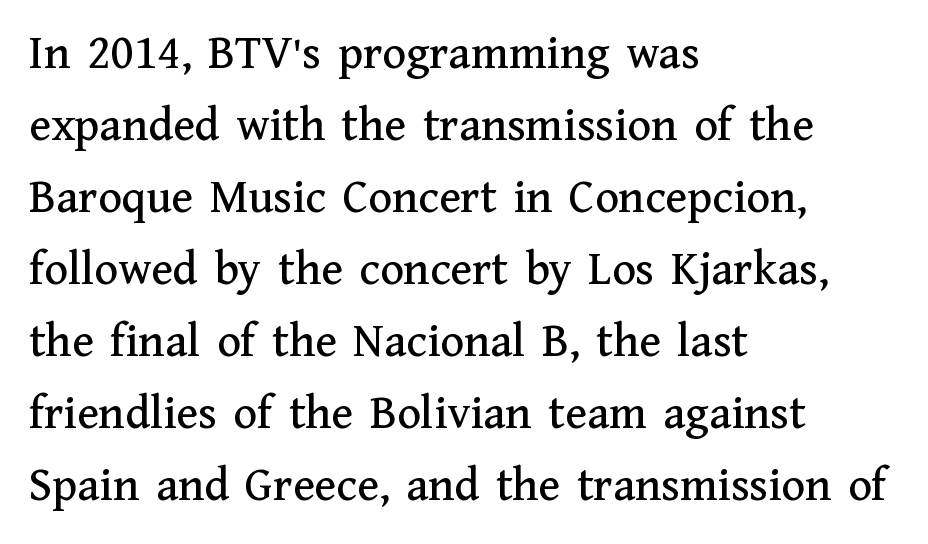
The image shows 49 px serif type, upright; set left-aligned, normal line spacing (1.47x), normal letter spacing, not underlined; medium stroke contrast and a medium x-height.
